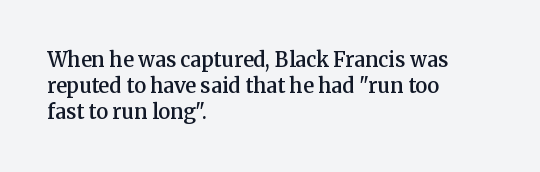
{"italic": "no", "bold": "semi", "underline": "no", "align": "left", "line_spacing": "normal", "line_spacing_ratio": 1.3, "letter_spacing": "normal", "letter_spacing_em": 0.0, "glyph_px": 20}
